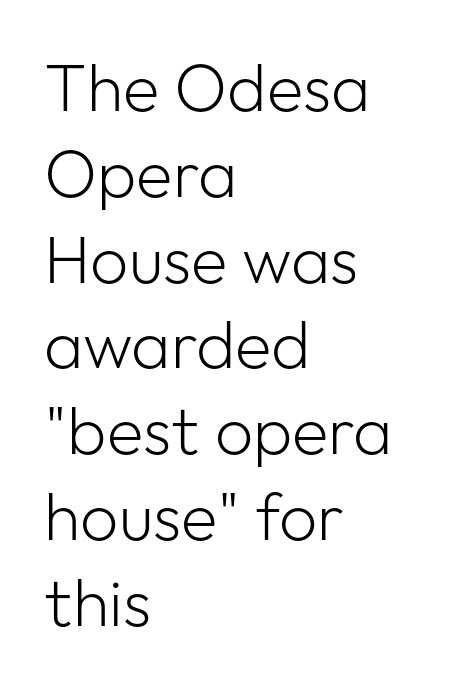
Q: Is the text bold? A: No.
Q: Is the text italic (slanted)? A: No, it is upright.
Q: Is the typeface a serif or a sans-serif typeface? A: Sans-serif.
Q: Is the text underlined? A: No.
Q: How is the paragraph aligned? A: Left-aligned.
Q: Is the spacing between letters normal or unusually wide? A: Normal.
Q: Is the spacing between lines tight, normal or loose? A: Normal.
Q: Width (condensed, normal, or wide)? A: Normal.
Q: Stroke contrast? A: Low.
Q: x-height? A: Medium.
Q: Monospaced? A: No.
